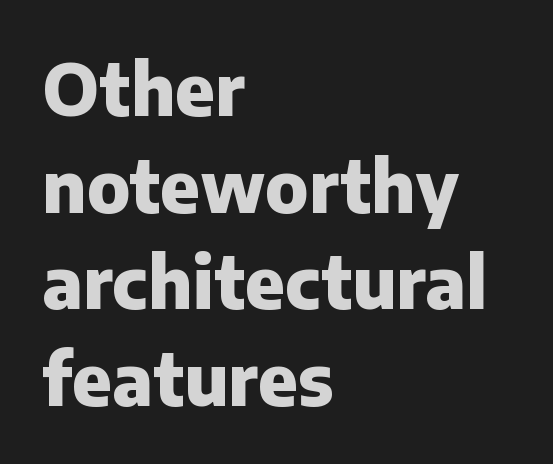
{"serif": "no", "italic": "no", "bold": "yes", "weight": "heavy", "width": "normal", "stroke_contrast": "low", "x_height": "medium", "monospaced": "no", "underline": "no", "align": "left", "line_spacing": "normal", "line_spacing_ratio": 1.36, "letter_spacing": "normal", "letter_spacing_em": 0.0, "glyph_px": 71}
